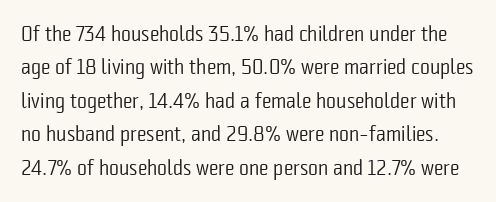
The image shows 21 px text type, upright; set normal line spacing (1.59x), normal letter spacing, not underlined.
